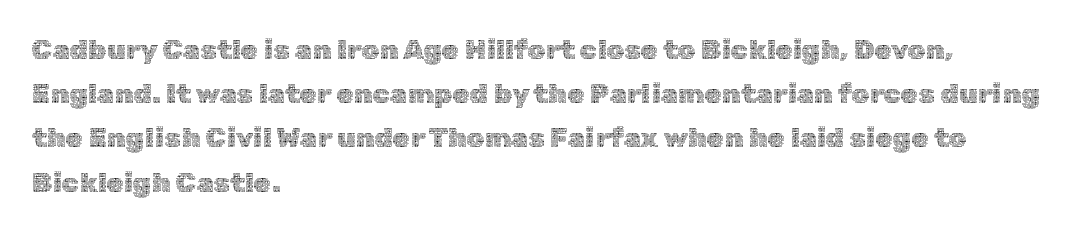
Q: Is the text bold? A: No.
Q: Is the text italic (slanted)? A: No, it is upright.
Q: Is the text underlined? A: No.
Q: How is the paragraph aligned? A: Left-aligned.
Q: Is the spacing between letters normal or unusually wide? A: Normal.
Q: Is the spacing between lines tight, normal or loose? A: Normal.
Q: Width (condensed, normal, or wide)? A: Normal.
Q: x-height? A: Medium.
Q: Monospaced? A: No.
